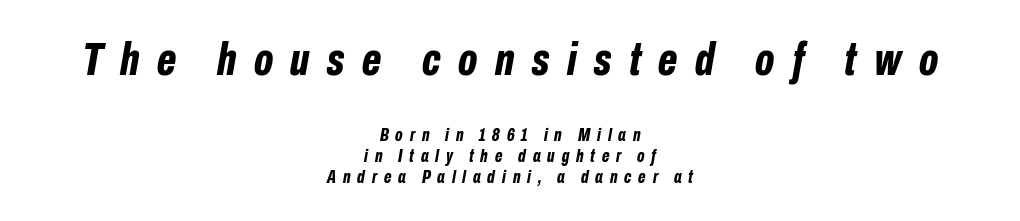
The image shows 46 px bold, condensed type, italic (leaning right); set centered, line spacing 1.17x, unusually wide letter spacing (+0.38 em), not underlined; the first (top) block is 2.56x larger; low stroke contrast and a medium x-height.
